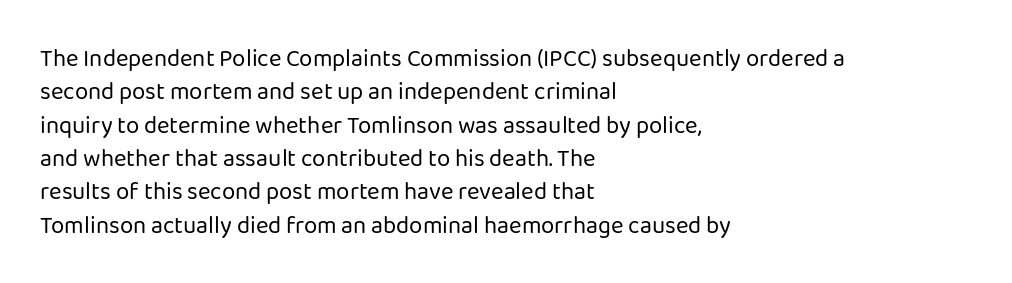
The image shows 24 px text type, upright; set left-aligned, normal line spacing (1.39x), normal letter spacing, not underlined.
